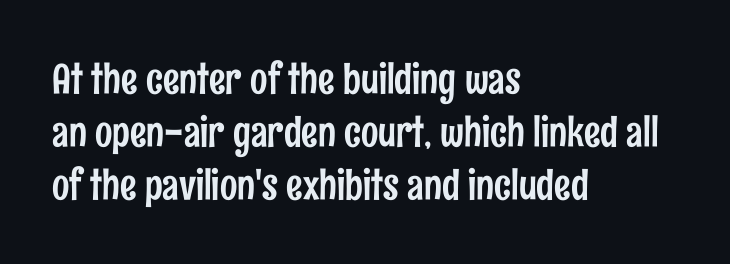
{"serif": "no", "italic": "no", "width": "condensed", "stroke_contrast": "low", "x_height": "medium", "monospaced": "no", "underline": "no", "align": "left", "line_spacing": "normal", "line_spacing_ratio": 1.29, "letter_spacing": "normal", "letter_spacing_em": 0.0, "glyph_px": 41}
